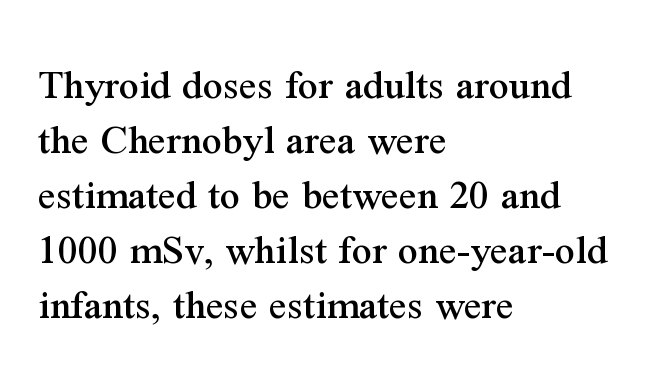
The image shows 44 px serif type, upright; set left-aligned, normal line spacing (1.25x), normal letter spacing, not underlined; medium stroke contrast and a medium x-height.
